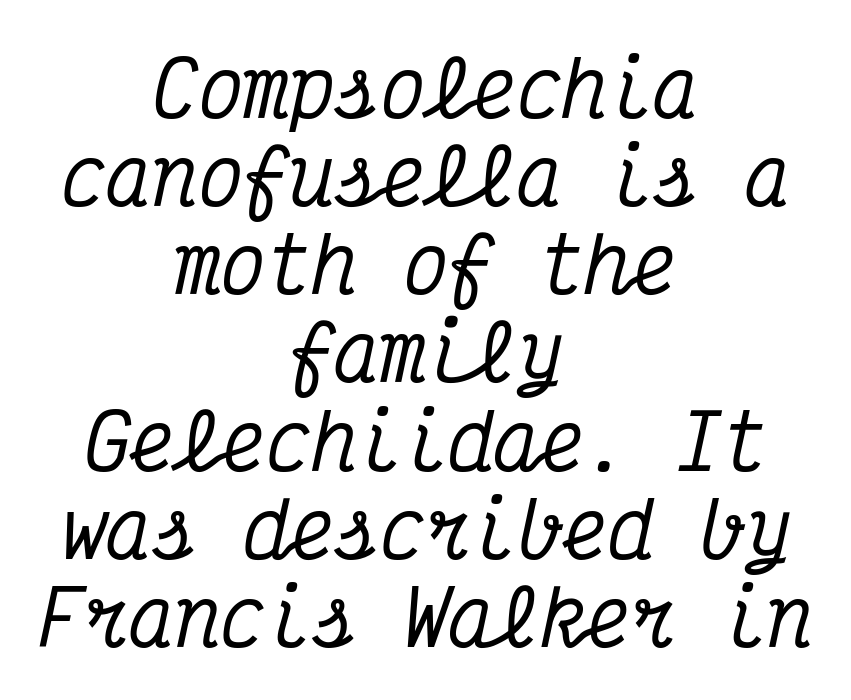
Q: Is the text italic (slanted)? A: Yes, it leans right by about 12 degrees.
Q: Is the typeface a serif or a sans-serif typeface? A: Serif.
Q: Is the text underlined? A: No.
Q: How is the paragraph aligned? A: Centered.
Q: Is the spacing between letters normal or unusually wide? A: Normal.
Q: Width (condensed, normal, or wide)? A: Condensed.
Q: Stroke contrast? A: Medium.
Q: x-height? A: Medium.
Q: Monospaced? A: Yes.
